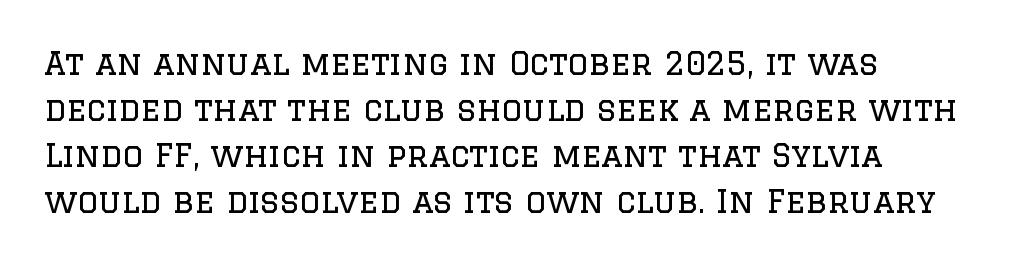
Q: Is the text bold? A: No.
Q: Is the text italic (slanted)? A: No, it is upright.
Q: Is the typeface a serif or a sans-serif typeface? A: Serif.
Q: Is the text underlined? A: No.
Q: How is the paragraph aligned? A: Left-aligned.
Q: Is the spacing between letters normal or unusually wide? A: Normal.
Q: Is the spacing between lines tight, normal or loose? A: Normal.
Q: Width (condensed, normal, or wide)? A: Normal.
Q: Stroke contrast? A: Low.
Q: x-height? A: Large.
Q: Monospaced? A: No.
